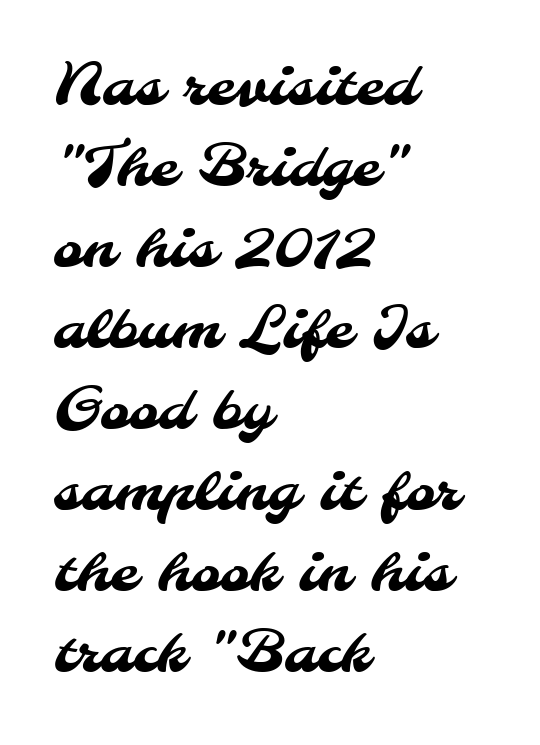
Q: Is the typeface a serif or a sans-serif typeface? A: Sans-serif.
Q: Is the text underlined? A: No.
Q: How is the paragraph aligned? A: Left-aligned.
Q: Is the spacing between letters normal or unusually wide? A: Normal.
Q: Is the spacing between lines tight, normal or loose? A: Normal.
Q: Width (condensed, normal, or wide)? A: Normal.
Q: Stroke contrast? A: Medium.
Q: x-height? A: Small.
Q: Monospaced? A: No.
